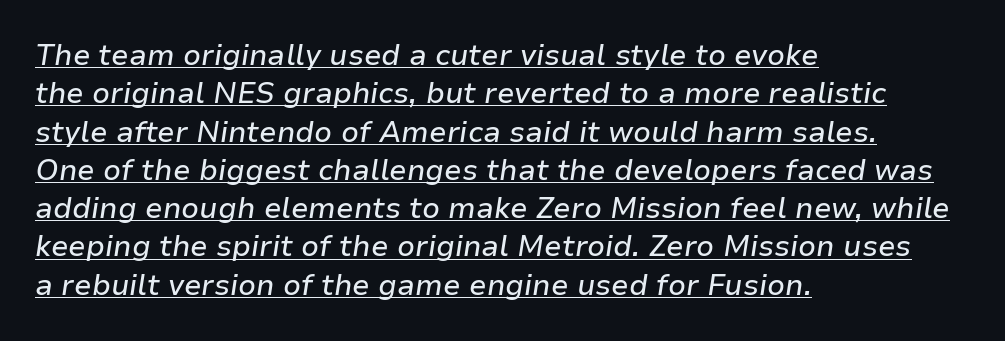
The image shows 29 px text type, italic (leaning right); set left-aligned, normal line spacing (1.32x), normal letter spacing, underlined; low stroke contrast and a medium x-height.
